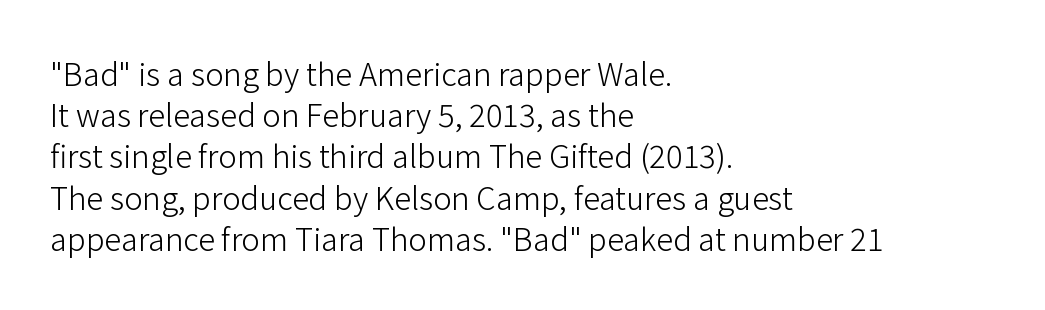
Q: Is the text bold? A: No.
Q: Is the text italic (slanted)? A: No, it is upright.
Q: Is the typeface a serif or a sans-serif typeface? A: Sans-serif.
Q: Is the text underlined? A: No.
Q: How is the paragraph aligned? A: Left-aligned.
Q: Is the spacing between letters normal or unusually wide? A: Normal.
Q: Is the spacing between lines tight, normal or loose? A: Normal.
Q: Width (condensed, normal, or wide)? A: Normal.
Q: Stroke contrast? A: Low.
Q: x-height? A: Medium.
Q: Monospaced? A: No.
